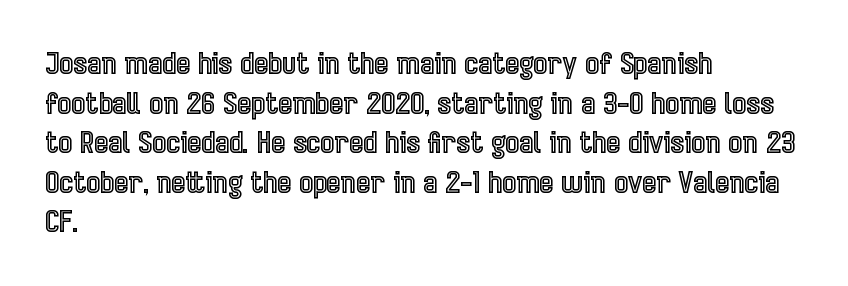
The image shows 30 px condensed type, upright; set left-aligned, normal line spacing (1.32x), normal letter spacing, not underlined; a medium x-height.
